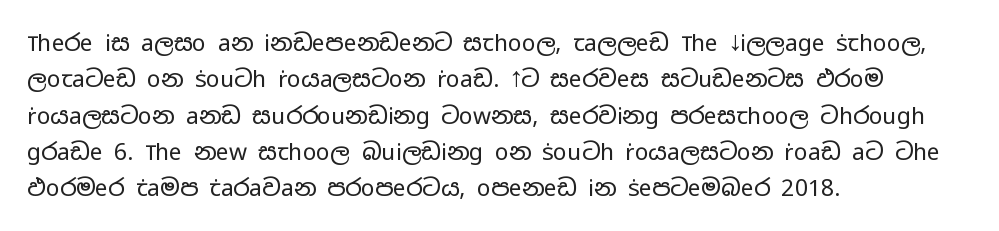
The image shows 23 px text type, upright; set left-aligned, normal line spacing (1.58x), normal letter spacing, not underlined.
